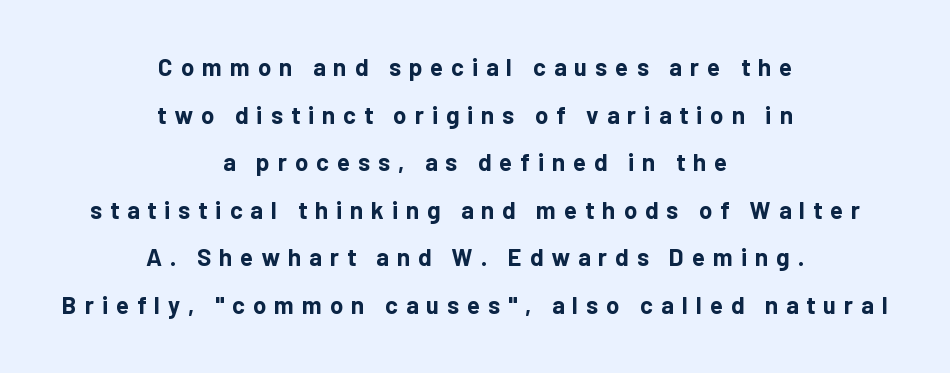
Q: Is the text bold? A: Yes.
Q: Is the text italic (slanted)? A: No, it is upright.
Q: Is the text underlined? A: No.
Q: How is the paragraph aligned? A: Centered.
Q: Is the spacing between letters normal or unusually wide? A: Unusually wide.
Q: Is the spacing between lines tight, normal or loose? A: Loose.
